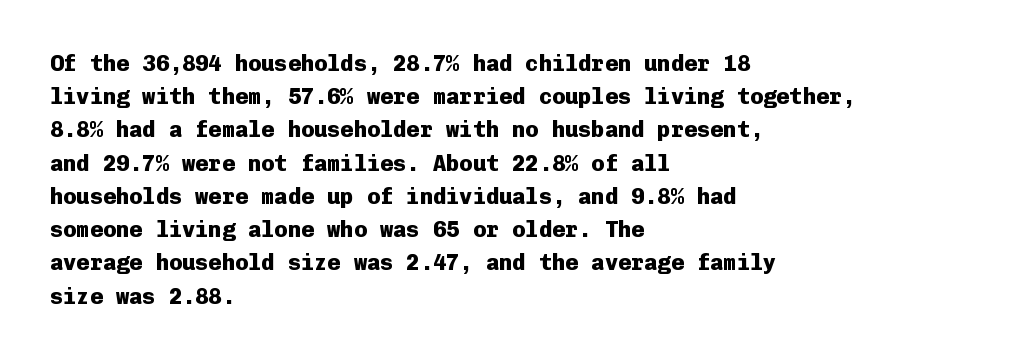
The image shows 22 px bold type, upright; set left-aligned, normal line spacing (1.51x), normal letter spacing, not underlined.
